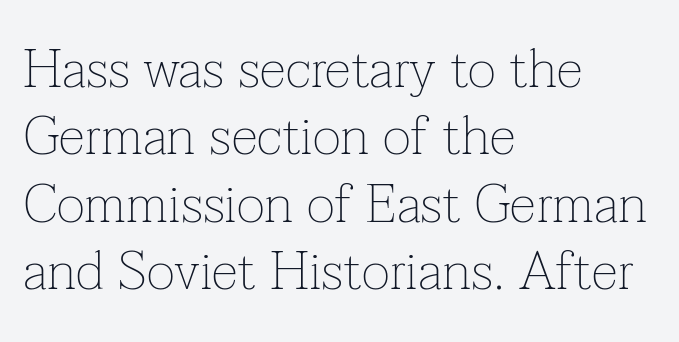
The image shows 54 px thin serif type, upright; set left-aligned, normal line spacing (1.25x), normal letter spacing, not underlined; low stroke contrast and a medium x-height.
